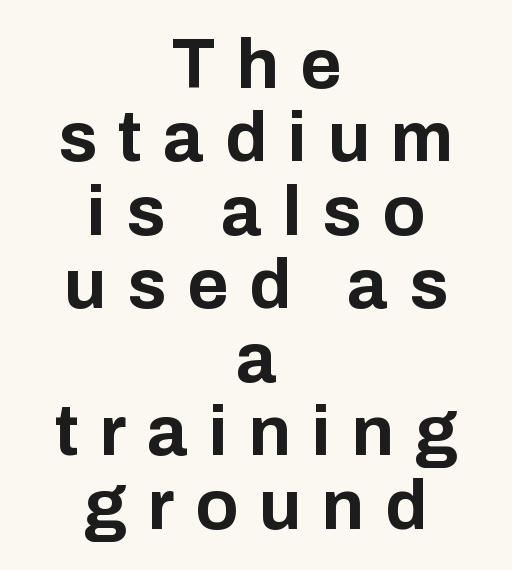
{"serif": "no", "italic": "no", "bold": "yes", "weight": "bold", "width": "normal", "stroke_contrast": "low", "x_height": "medium", "monospaced": "no", "underline": "no", "align": "center", "line_spacing": "tight", "line_spacing_ratio": 1.05, "letter_spacing": "wide", "letter_spacing_em": 0.3, "glyph_px": 70}
